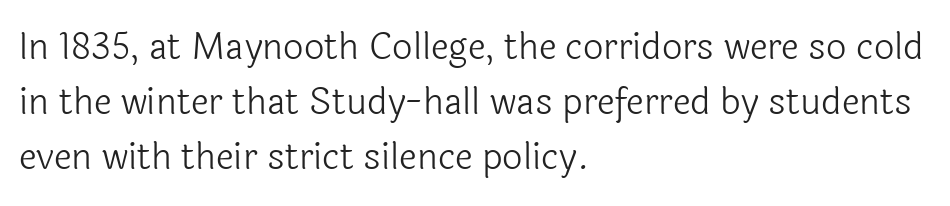
{"serif": "no", "italic": "no", "bold": "no", "weight": "light", "width": "normal", "x_height": "medium", "monospaced": "no", "underline": "no", "align": "left", "line_spacing": "normal", "line_spacing_ratio": 1.53, "letter_spacing": "normal", "letter_spacing_em": 0.0, "glyph_px": 36}
